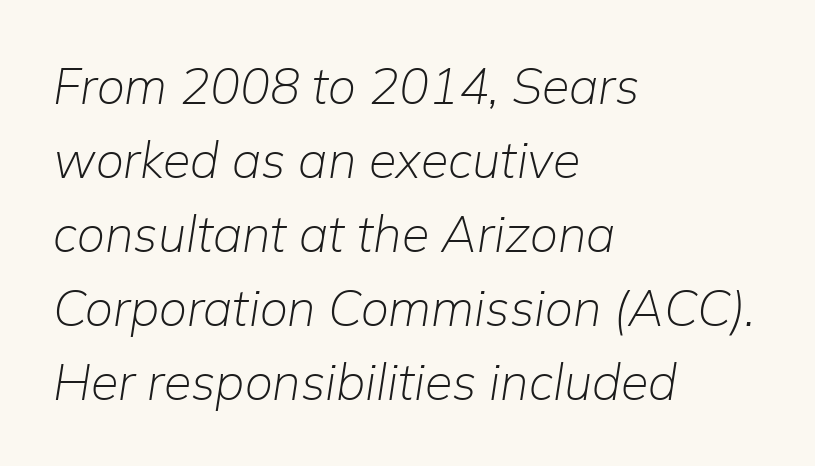
{"italic": "yes", "lean": "right", "slant_degrees": 9, "bold": "no", "weight": "light", "width": "normal", "stroke_contrast": "low", "x_height": "medium", "monospaced": "no", "underline": "no", "align": "left", "line_spacing": "normal", "line_spacing_ratio": 1.48, "letter_spacing": "normal", "letter_spacing_em": 0.0, "glyph_px": 50}
